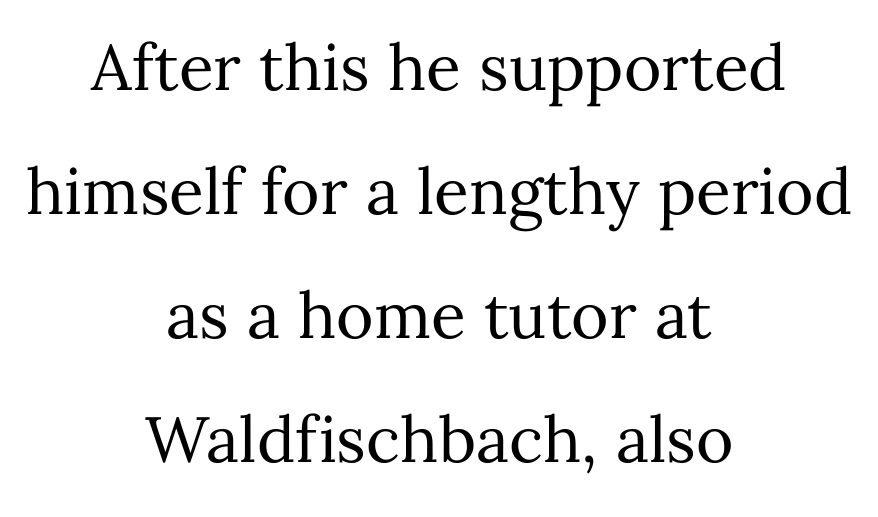
Rendered with straight, roman letterforms. Note the varied advance widths — an 'i' is clearly narrower than an 'm'. Rows of type keep a wide berth in the vertical direction. Stem width sits at or under what a default text font uses. Where is the straight margin? There isn't one; the lines are centered.
